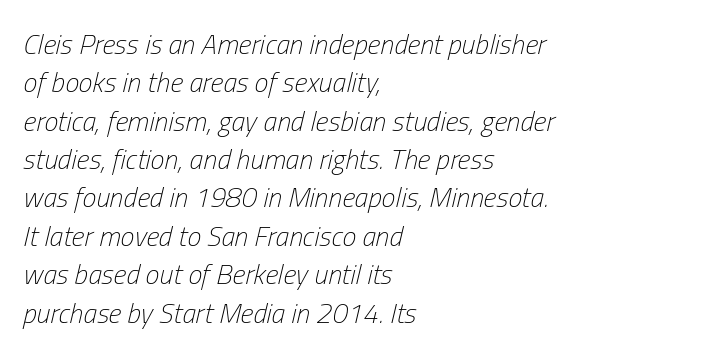
Q: Is the text bold? A: No.
Q: Is the text italic (slanted)? A: Yes, it leans right by about 13 degrees.
Q: Is the text underlined? A: No.
Q: How is the paragraph aligned? A: Left-aligned.
Q: Is the spacing between letters normal or unusually wide? A: Normal.
Q: Is the spacing between lines tight, normal or loose? A: Normal.
Q: Width (condensed, normal, or wide)? A: Condensed.
Q: Stroke contrast? A: Low.
Q: x-height? A: Medium.
Q: Monospaced? A: No.
